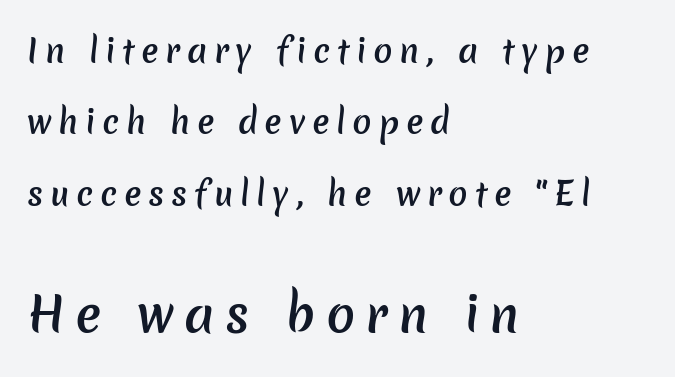
Q: Is the text bold? A: Semi-bold.
Q: Is the typeface a serif or a sans-serif typeface? A: Sans-serif.
Q: Is the text underlined? A: No.
Q: How is the paragraph aligned? A: Left-aligned.
Q: Is the spacing between letters normal or unusually wide? A: Unusually wide.
Q: Is the spacing between lines tight, normal or loose? A: Loose.
Q: Which block of text is set in a larger size, the first (top) or the second (bottom)? A: The second (bottom) one.
Q: Width (condensed, normal, or wide)? A: Normal.
Q: Stroke contrast? A: Low.
Q: x-height? A: Medium.
Q: Monospaced? A: No.
